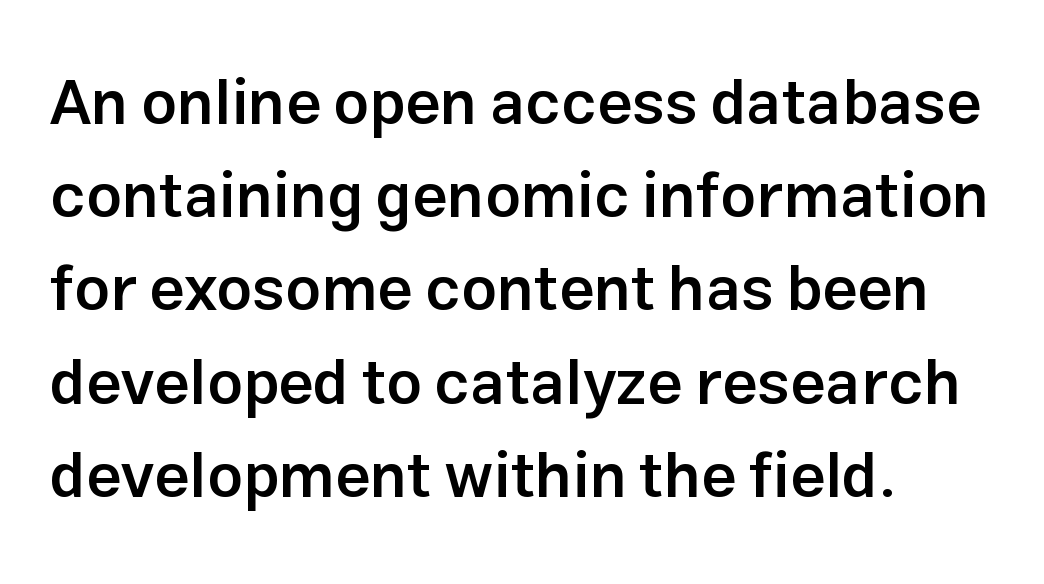
{"serif": "no", "italic": "no", "bold": "semi", "weight": "semibold", "width": "normal", "stroke_contrast": "low", "x_height": "medium", "monospaced": "no", "underline": "no", "align": "left", "line_spacing": "normal", "line_spacing_ratio": 1.48, "letter_spacing": "normal", "letter_spacing_em": 0.0, "glyph_px": 63}
